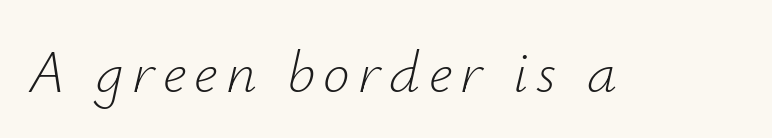
Q: Is the text bold? A: No.
Q: Is the text italic (slanted)? A: Yes, it leans right by about 12 degrees.
Q: Is the text underlined? A: No.
Q: Width (condensed, normal, or wide)? A: Normal.
Q: Stroke contrast? A: Low.
Q: x-height? A: Small.
Q: Monospaced? A: No.
